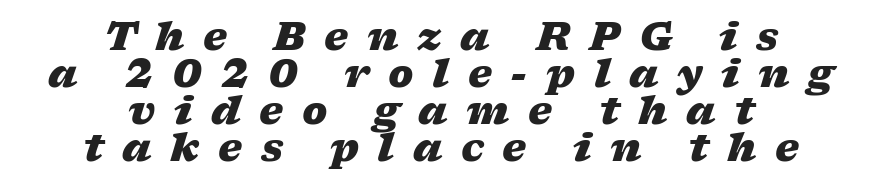
The image shows 38 px heavy, wide type, italic (leaning right); set centered, tight line spacing (0.97x), unusually wide letter spacing (+0.49 em), not underlined; low stroke contrast and a medium x-height.
